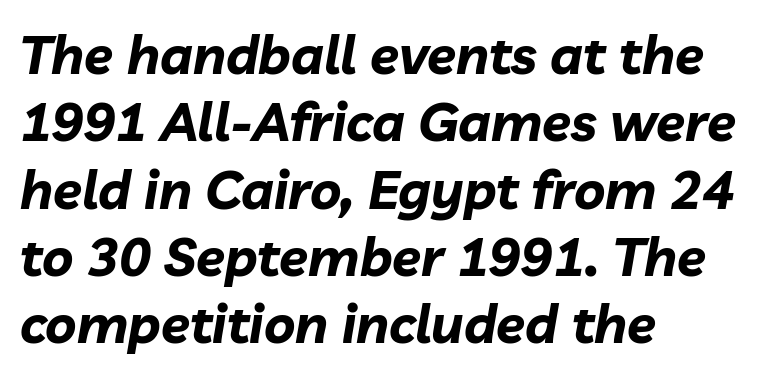
The image shows 53 px bold type, italic (leaning right); set left-aligned, normal line spacing (1.27x), normal letter spacing, not underlined; low stroke contrast and a medium x-height.
